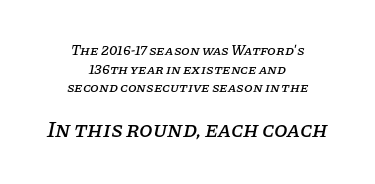
The image shows 22 px text type, italic (leaning right); set centered, normal line spacing (1.33x), normal letter spacing, not underlined; the second (bottom) block is 1.57x larger.
